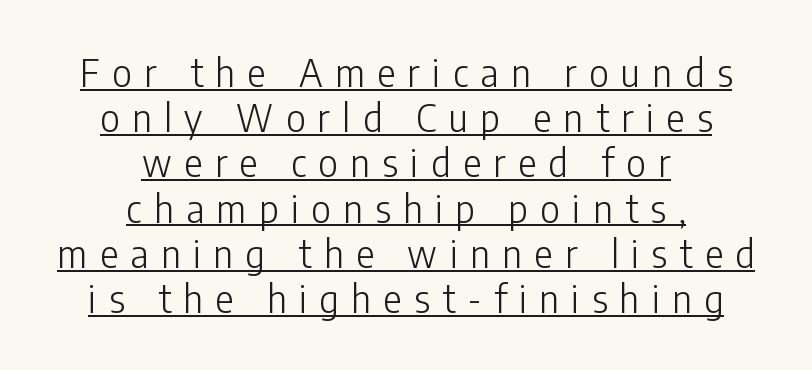
Q: Is the text bold? A: No.
Q: Is the text italic (slanted)? A: No, it is upright.
Q: Is the typeface a serif or a sans-serif typeface? A: Sans-serif.
Q: Is the text underlined? A: Yes.
Q: How is the paragraph aligned? A: Centered.
Q: Is the spacing between letters normal or unusually wide? A: Unusually wide.
Q: Width (condensed, normal, or wide)? A: Condensed.
Q: Stroke contrast? A: Low.
Q: x-height? A: Medium.
Q: Monospaced? A: No.
